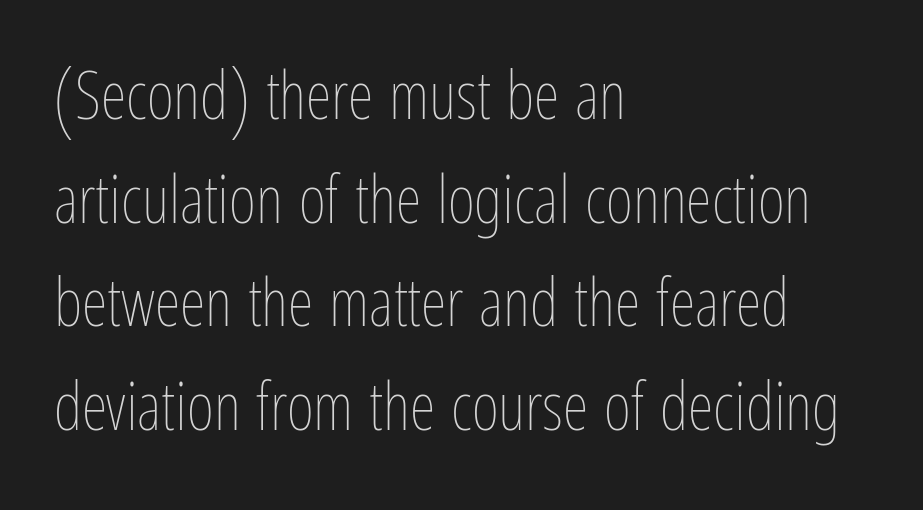
Q: Is the text bold? A: No.
Q: Is the text italic (slanted)? A: No, it is upright.
Q: Is the text underlined? A: No.
Q: How is the paragraph aligned? A: Left-aligned.
Q: Is the spacing between letters normal or unusually wide? A: Normal.
Q: Is the spacing between lines tight, normal or loose? A: Normal.
Q: Width (condensed, normal, or wide)? A: Condensed.
Q: Stroke contrast? A: Low.
Q: x-height? A: Medium.
Q: Monospaced? A: No.
